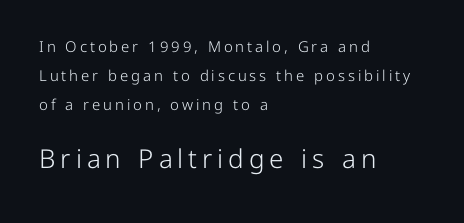
Typesetter's note — lower block bumped up in size, upper block left smaller. If you drew a line through each stem, it would be perfectly vertical. Weight: not bold — regular or lighter. Bare-footed words on every line. Alignment: flush left.
